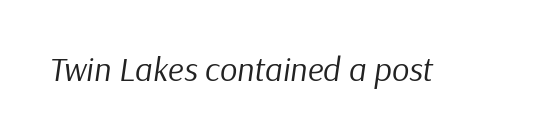
The image shows 34 px regular-weight type, italic (leaning right); set normal letter spacing, not underlined; low stroke contrast and a medium x-height.
